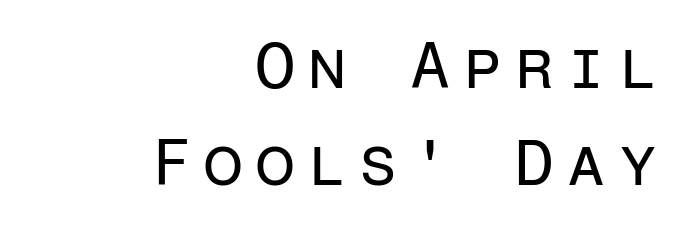
{"serif": "no", "italic": "no", "bold": "no", "weight": "regular", "width": "normal", "stroke_contrast": "low", "x_height": "medium", "monospaced": "yes", "underline": "no", "align": "right", "line_spacing": "normal", "line_spacing_ratio": 1.49, "glyph_px": 65}
